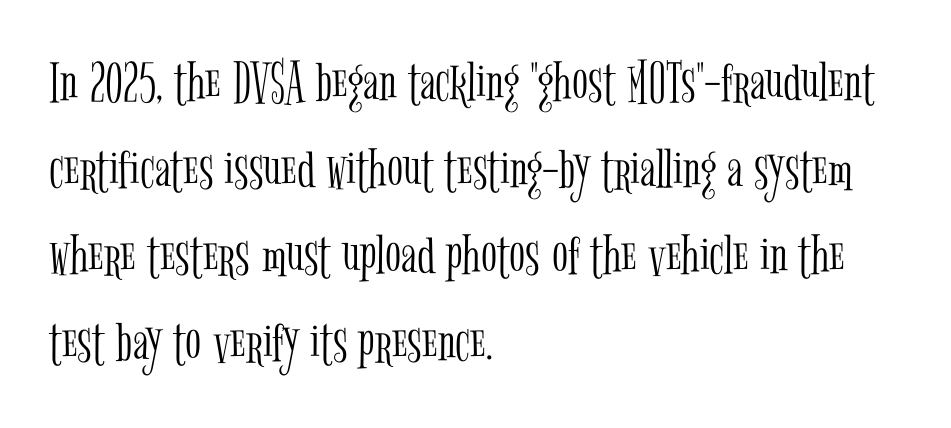
The image shows 59 px light, condensed serif type, upright; set left-aligned, normal line spacing (1.47x), normal letter spacing, not underlined; low stroke contrast and a medium x-height.
